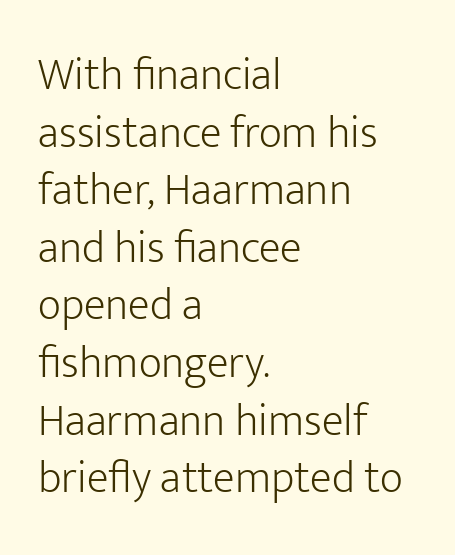
Weight: regular or lighter. The type family on display is of the sans-serif kind. Ordinary non-slanted type is in use. Default kerning and tracking; the words read as compact shapes. The passage shown is not underscored anywhere.
